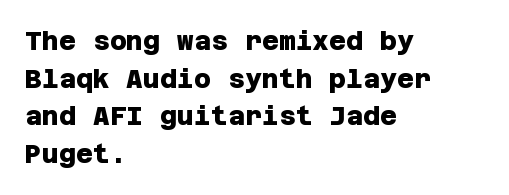
Check the space under the baseline: it is left empty. Summary of weight: heavy, a full bold. Layout note: lines flush left. The letters sit at their default tracking, neither squeezed nor spread. Interline gaps are of average width in this sample.
